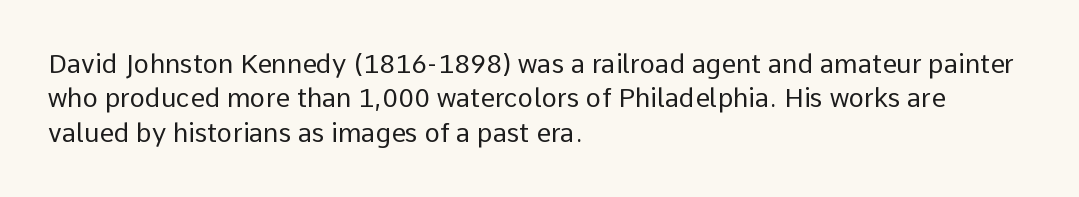
Q: Is the text bold? A: No.
Q: Is the text italic (slanted)? A: No, it is upright.
Q: Is the text underlined? A: No.
Q: How is the paragraph aligned? A: Left-aligned.
Q: Is the spacing between letters normal or unusually wide? A: Normal.
Q: Is the spacing between lines tight, normal or loose? A: Normal.
